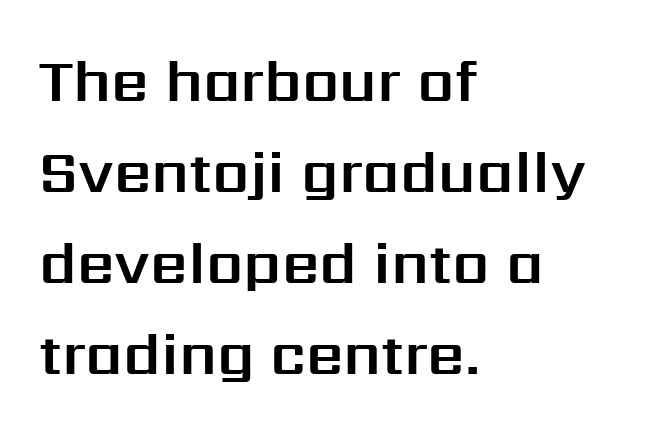
{"serif": "no", "italic": "no", "width": "normal", "stroke_contrast": "medium", "x_height": "medium", "monospaced": "no", "underline": "no", "align": "left", "line_spacing": "normal", "line_spacing_ratio": 1.54, "letter_spacing": "normal", "letter_spacing_em": 0.0, "glyph_px": 59}
